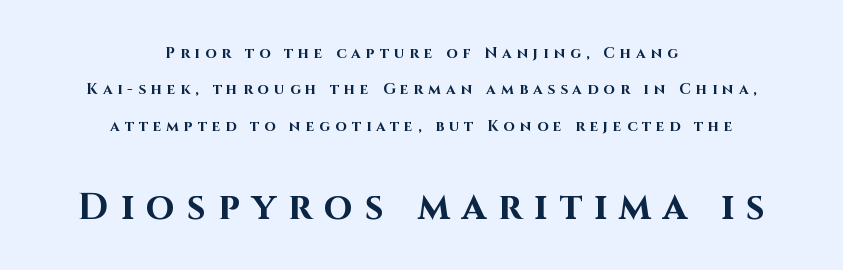
{"serif": "no", "italic": "no", "bold": "yes", "weight": "bold", "width": "normal", "stroke_contrast": "high", "x_height": "large", "monospaced": "no", "underline": "no", "align": "center", "line_spacing": "loose", "line_spacing_ratio": 2.43, "letter_spacing": "wide", "letter_spacing_em": 0.33, "larger_block": "second", "size_ratio": 2.47, "glyph_px": 37}
